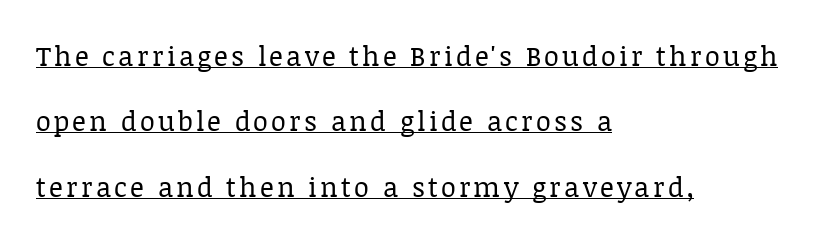
Q: Is the text bold? A: No.
Q: Is the text italic (slanted)? A: No, it is upright.
Q: Is the text underlined? A: Yes.
Q: How is the paragraph aligned? A: Left-aligned.
Q: Is the spacing between lines tight, normal or loose? A: Loose.
